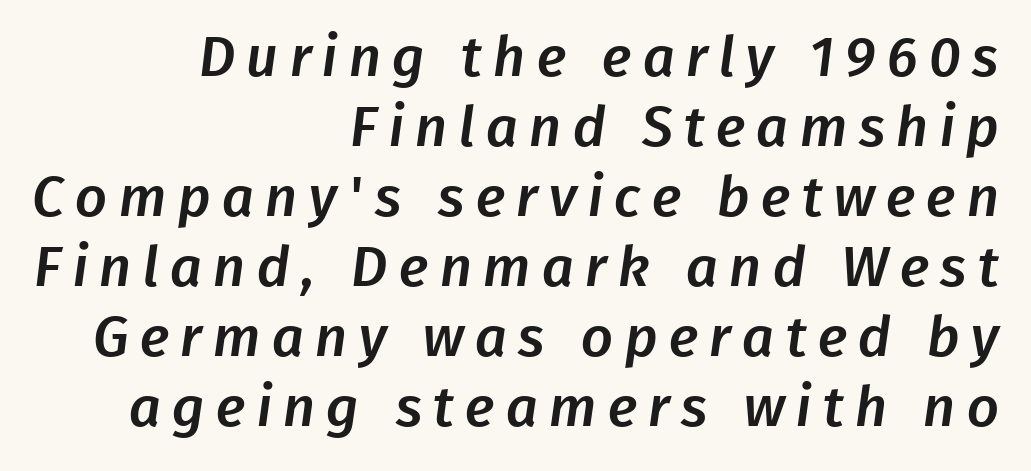
The image shows 56 px sans-serif type; set right-aligned, normal line spacing (1.25x), unusually wide letter spacing (+0.2 em), not underlined; low stroke contrast and a medium x-height.
